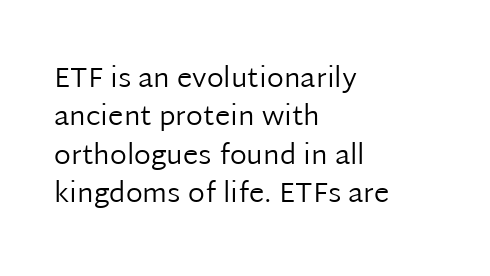
Q: Is the text bold? A: No.
Q: Is the text italic (slanted)? A: No, it is upright.
Q: Is the typeface a serif or a sans-serif typeface? A: Sans-serif.
Q: Is the text underlined? A: No.
Q: How is the paragraph aligned? A: Left-aligned.
Q: Is the spacing between letters normal or unusually wide? A: Normal.
Q: Is the spacing between lines tight, normal or loose? A: Normal.
Q: Width (condensed, normal, or wide)? A: Normal.
Q: Stroke contrast? A: Low.
Q: x-height? A: Medium.
Q: Monospaced? A: No.
